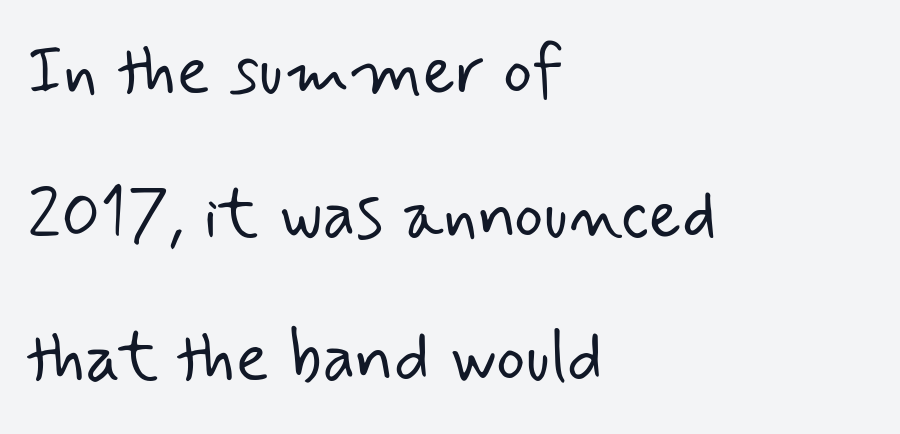
Q: Is the text bold? A: No.
Q: Is the typeface a serif or a sans-serif typeface? A: Sans-serif.
Q: Is the text underlined? A: No.
Q: How is the paragraph aligned? A: Left-aligned.
Q: Is the spacing between letters normal or unusually wide? A: Normal.
Q: Is the spacing between lines tight, normal or loose? A: Loose.
Q: Width (condensed, normal, or wide)? A: Normal.
Q: Stroke contrast? A: Low.
Q: x-height? A: Small.
Q: Monospaced? A: No.
